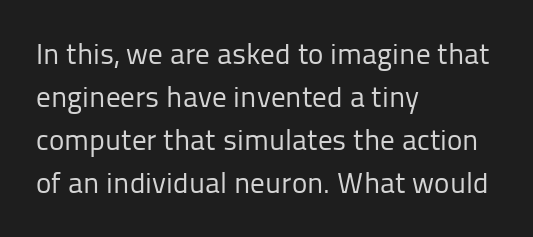
The image shows 29 px regular-weight sans-serif type, upright; set left-aligned, normal line spacing (1.48x), normal letter spacing, not underlined; low stroke contrast and a medium x-height.
